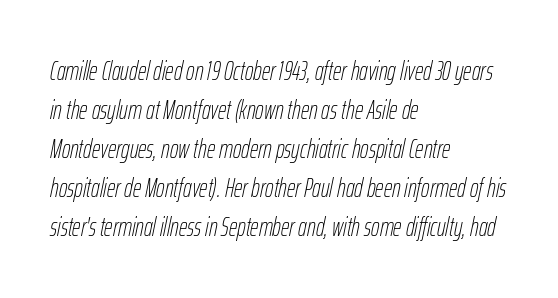
Q: Is the text bold? A: No.
Q: Is the text italic (slanted)? A: Yes, it leans right by about 12 degrees.
Q: Is the text underlined? A: No.
Q: How is the paragraph aligned? A: Left-aligned.
Q: Is the spacing between letters normal or unusually wide? A: Normal.
Q: Is the spacing between lines tight, normal or loose? A: Normal.
